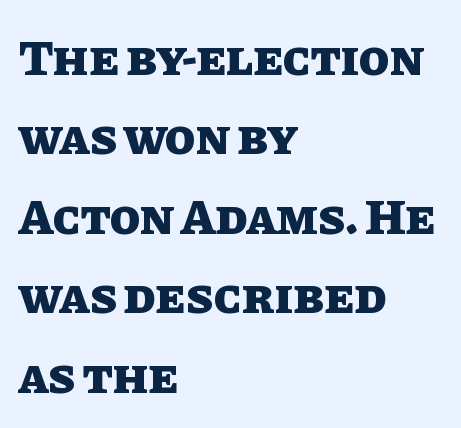
{"italic": "no", "bold": "yes", "weight": "heavy", "width": "normal", "stroke_contrast": "low", "x_height": "large", "monospaced": "no", "underline": "no", "align": "left", "line_spacing": "normal", "line_spacing_ratio": 1.59, "letter_spacing": "normal", "letter_spacing_em": 0.0, "glyph_px": 50}
